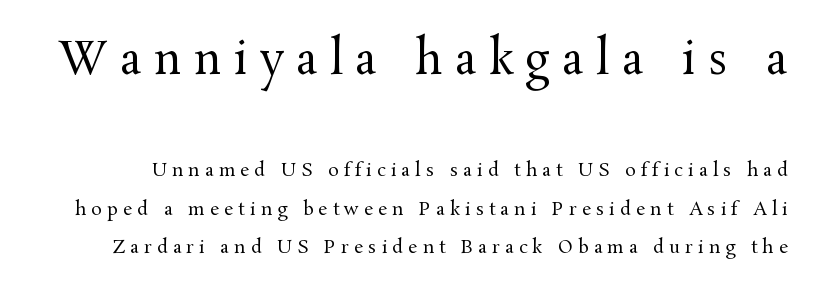
Only glyphs here, with clear space below each row. Is the letter spacing exaggerated? Yes — the characters are pushed far apart. Loosely led — the rows are spread out. Notice how the stems are strictly vertical — no italics here. Letterform terminals end in serifs throughout the passage. Ink coverage per letter is moderate at most.
